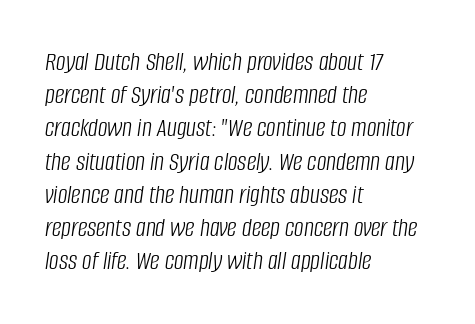
{"italic": "yes", "lean": "right", "slant_degrees": 8, "bold": "no", "underline": "no", "align": "left", "line_spacing_ratio": 1.23, "letter_spacing": "normal", "letter_spacing_em": 0.0, "glyph_px": 27}
